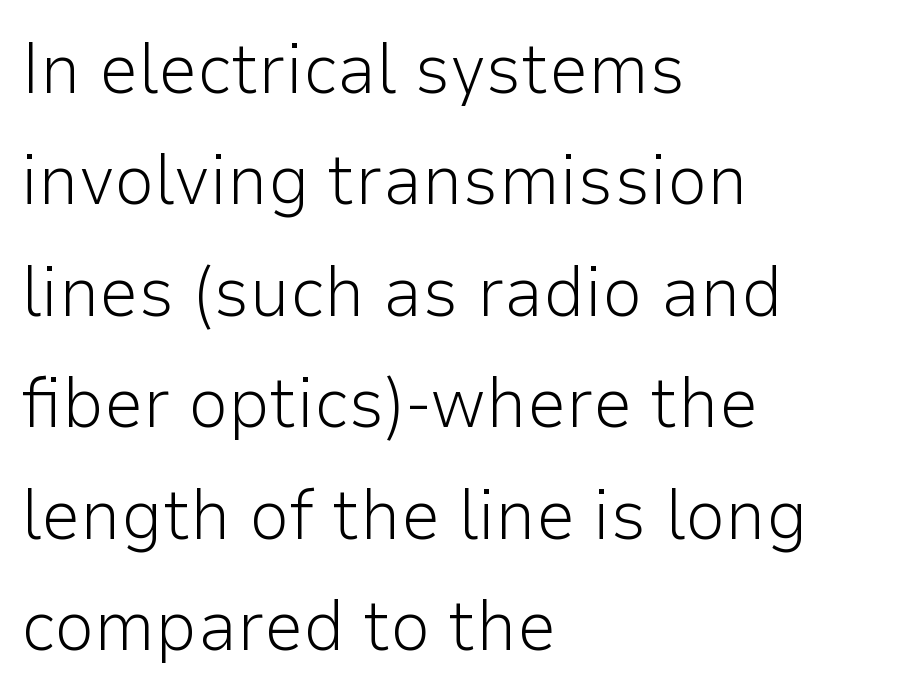
Q: Is the text bold? A: No.
Q: Is the text italic (slanted)? A: No, it is upright.
Q: Is the typeface a serif or a sans-serif typeface? A: Sans-serif.
Q: Is the text underlined? A: No.
Q: How is the paragraph aligned? A: Left-aligned.
Q: Is the spacing between letters normal or unusually wide? A: Normal.
Q: Is the spacing between lines tight, normal or loose? A: Normal.
Q: Width (condensed, normal, or wide)? A: Normal.
Q: Stroke contrast? A: Low.
Q: x-height? A: Medium.
Q: Monospaced? A: No.
